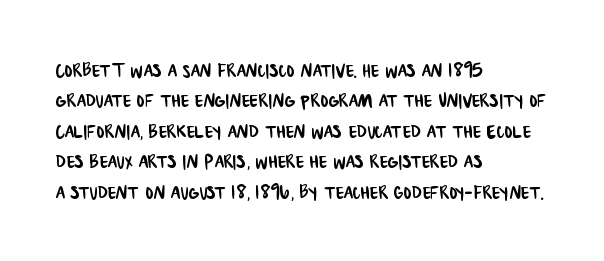
{"underline": "no", "align": "left", "line_spacing": "normal", "line_spacing_ratio": 1.27, "letter_spacing": "normal", "letter_spacing_em": 0.0, "glyph_px": 24}
